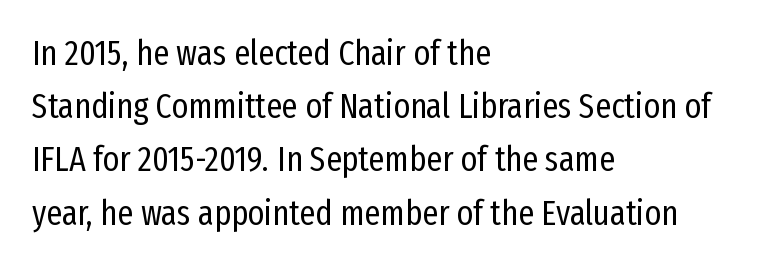
The image shows 35 px regular-weight, condensed sans-serif type, upright; set left-aligned, normal line spacing (1.52x), normal letter spacing, not underlined; low stroke contrast and a medium x-height.
